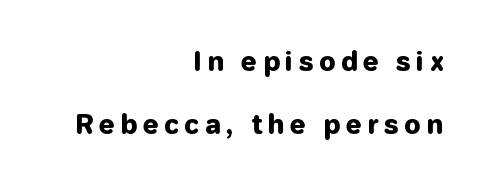
{"italic": "no", "bold": "yes", "underline": "no", "align": "right", "line_spacing": "loose", "line_spacing_ratio": 2.42, "letter_spacing": "wide", "letter_spacing_em": 0.2, "glyph_px": 26}
